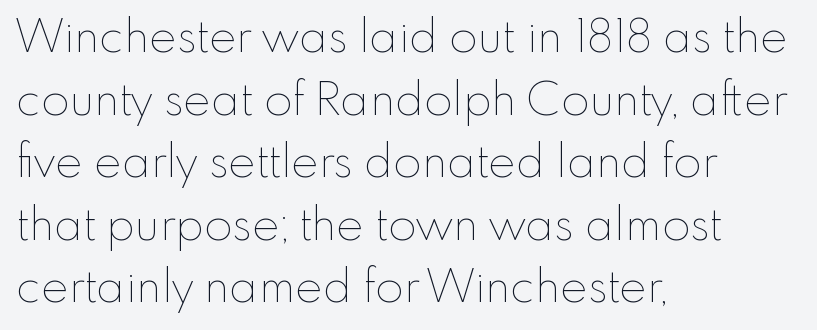
The image shows 46 px thin type, upright; set left-aligned, normal line spacing (1.36x), normal letter spacing, not underlined; low stroke contrast and a small x-height.
